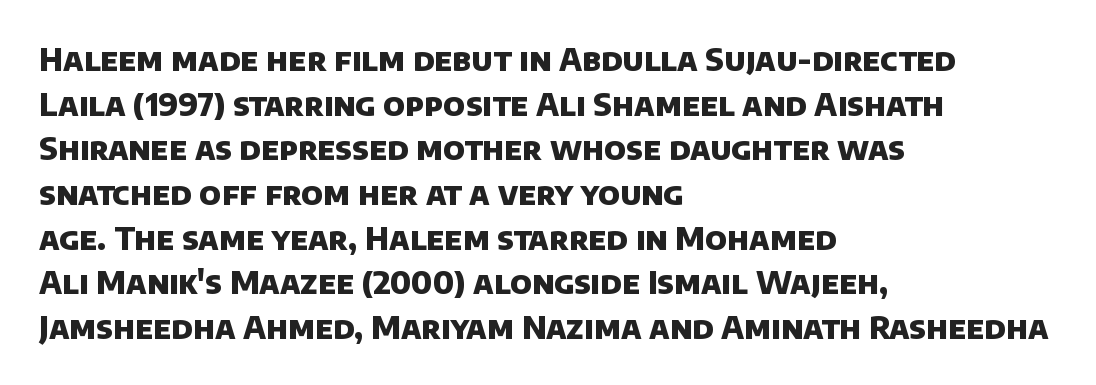
The image shows 31 px heavy sans-serif type; set left-aligned, normal line spacing (1.44x), normal letter spacing, not underlined; low stroke contrast and a large x-height.
